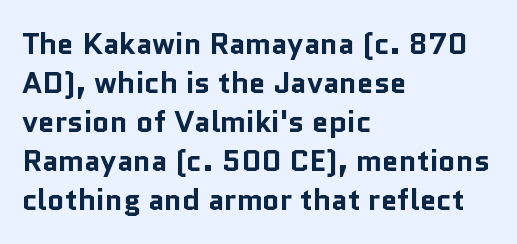
Heavy, bold letterforms. If you drew a ruler down the left edge, every line would touch it. Short note: letters normally spaced. Unlike italic type, these characters show no tilt at all. The letters advance in unequal steps, a hallmark of proportional type. The lines sit at an ordinary, default distance from one another.
